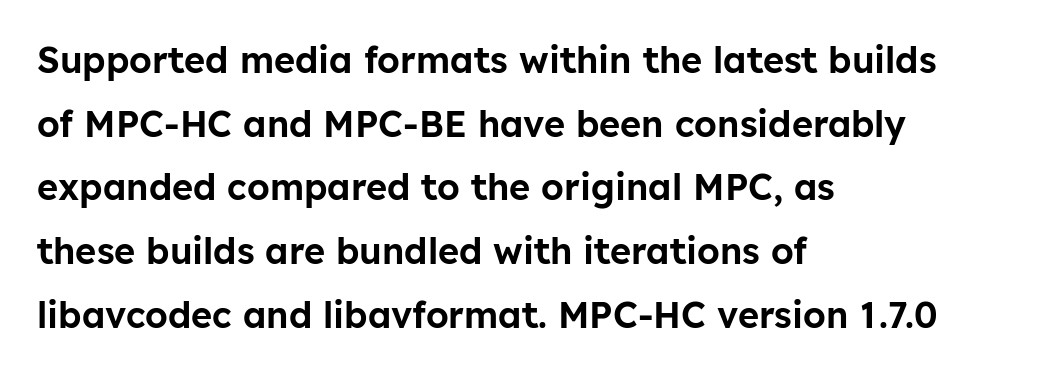
Q: Is the text italic (slanted)? A: No, it is upright.
Q: Is the typeface a serif or a sans-serif typeface? A: Sans-serif.
Q: Is the text underlined? A: No.
Q: How is the paragraph aligned? A: Left-aligned.
Q: Is the spacing between letters normal or unusually wide? A: Normal.
Q: Width (condensed, normal, or wide)? A: Normal.
Q: Stroke contrast? A: Low.
Q: x-height? A: Medium.
Q: Monospaced? A: No.
